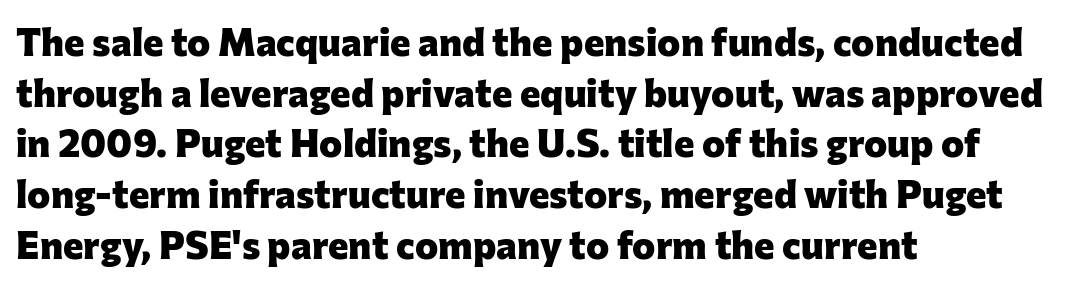
Q: Is the text bold? A: Yes.
Q: Is the text italic (slanted)? A: No, it is upright.
Q: Is the typeface a serif or a sans-serif typeface? A: Sans-serif.
Q: Is the text underlined? A: No.
Q: How is the paragraph aligned? A: Left-aligned.
Q: Is the spacing between letters normal or unusually wide? A: Normal.
Q: Is the spacing between lines tight, normal or loose? A: Normal.
Q: Width (condensed, normal, or wide)? A: Normal.
Q: Stroke contrast? A: Low.
Q: x-height? A: Medium.
Q: Monospaced? A: No.
